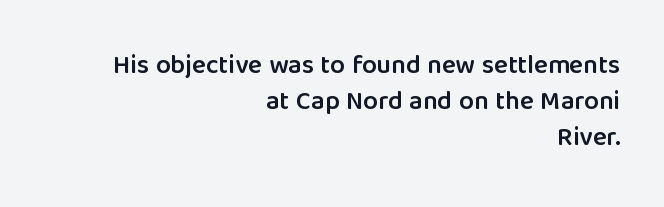
The type sits square on the baseline with zero lean. If you drew a ruler down the right edge, every line would touch it. Check under the words: just untouched page. One glance says typical: line gaps are just what's usual.
